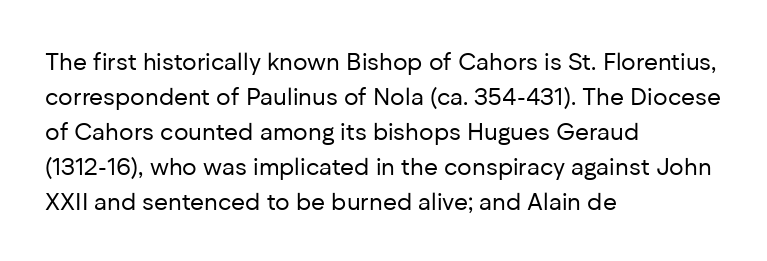
No word sits above an underline. This is the regular roman posture of the typeface. The lines in this sample share a left origin and differ only in where they stop. Successive baselines arrive at the customary interval.
